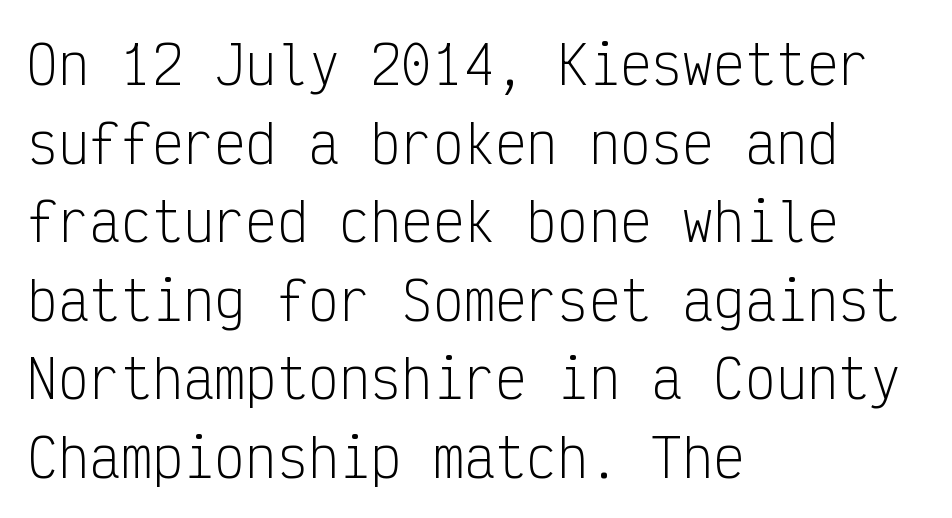
Q: Is the text bold? A: No.
Q: Is the text italic (slanted)? A: No, it is upright.
Q: Is the typeface a serif or a sans-serif typeface? A: Sans-serif.
Q: Is the text underlined? A: No.
Q: How is the paragraph aligned? A: Left-aligned.
Q: Is the spacing between letters normal or unusually wide? A: Normal.
Q: Is the spacing between lines tight, normal or loose? A: Normal.
Q: Width (condensed, normal, or wide)? A: Condensed.
Q: Stroke contrast? A: Low.
Q: x-height? A: Medium.
Q: Monospaced? A: Yes.
